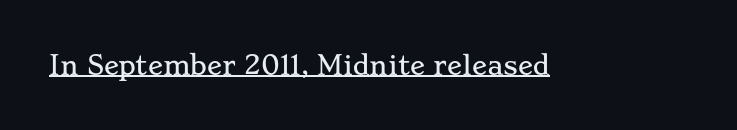
Q: Is the text italic (slanted)? A: No, it is upright.
Q: Is the text underlined? A: Yes.
Q: Is the spacing between letters normal or unusually wide? A: Normal.
